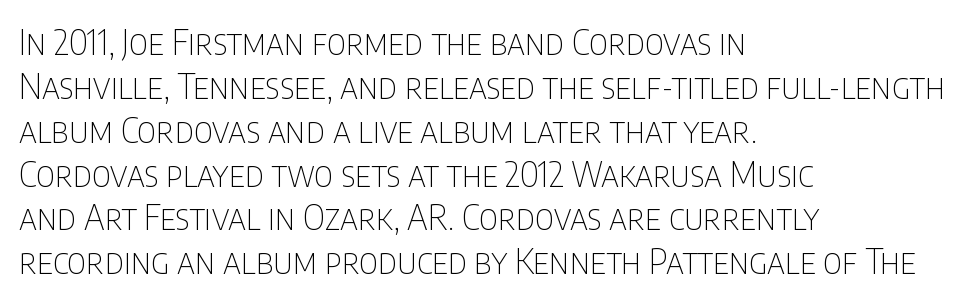
The horizontal fit of the characters is conventional and even. Whoever set this chose a conventional vertical rhythm. You could not count columns in this text — the font is proportionally spaced. Does the lettering tilt? It doesn't — this is upright. A bare baseline throughout the passage. Stroke mass is kept to a normal reading level or below.
